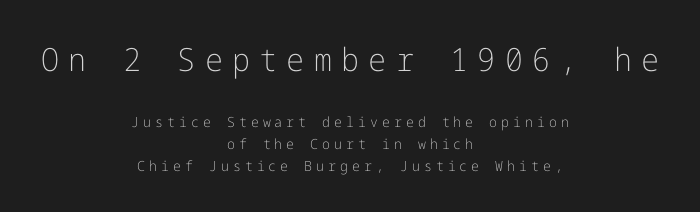
{"serif": "no", "italic": "no", "bold": "no", "weight": "light", "width": "normal", "stroke_contrast": "low", "x_height": "medium", "underline": "no", "align": "center", "line_spacing": "normal", "line_spacing_ratio": 1.57, "letter_spacing": "wide", "letter_spacing_em": 0.29, "larger_block": "first", "size_ratio": 2.29, "glyph_px": 32}
